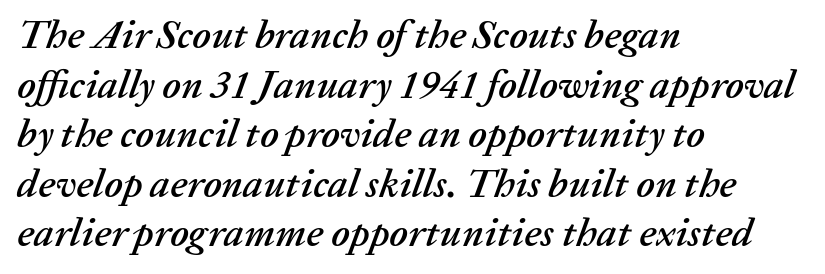
{"italic": "yes", "lean": "right", "slant_degrees": 20, "width": "normal", "stroke_contrast": "low", "x_height": "medium", "monospaced": "no", "underline": "no", "align": "left", "line_spacing_ratio": 1.24, "letter_spacing": "normal", "letter_spacing_em": 0.0, "glyph_px": 40}
